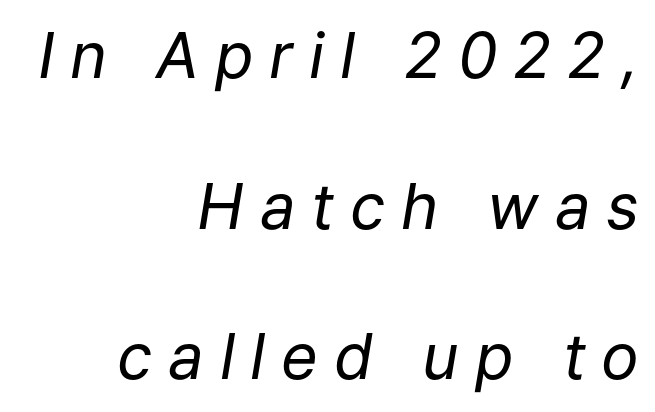
Quick note: italic. A quiet, ordinary-to-light weight characterises the typeface. The foot of each line stays bare and open. Is there much room between lines? Yes — plenty of vertical air separates them. Note the varied advance widths — an 'i' is clearly narrower than an 'm'.
